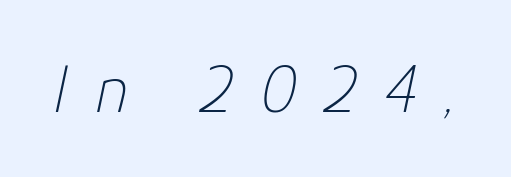
Vertical stems look standard width or narrower in stroke. The rendering applies a slant to the glyphs. Honestly, the letter spacing is so wide it's the main thing you notice. Each letter keeps its own natural width here, so spacing adapts to shape.
